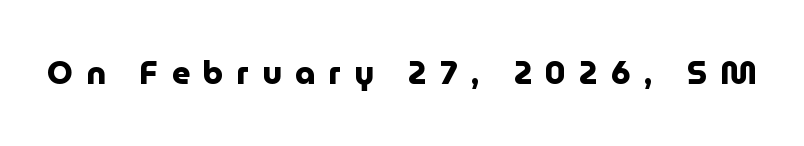
Q: Is the text bold? A: Yes.
Q: Is the text italic (slanted)? A: No, it is upright.
Q: Is the typeface a serif or a sans-serif typeface? A: Sans-serif.
Q: Is the text underlined? A: No.
Q: Is the spacing between letters normal or unusually wide? A: Unusually wide.
Q: Width (condensed, normal, or wide)? A: Normal.
Q: Stroke contrast? A: Low.
Q: x-height? A: Medium.
Q: Monospaced? A: No.
